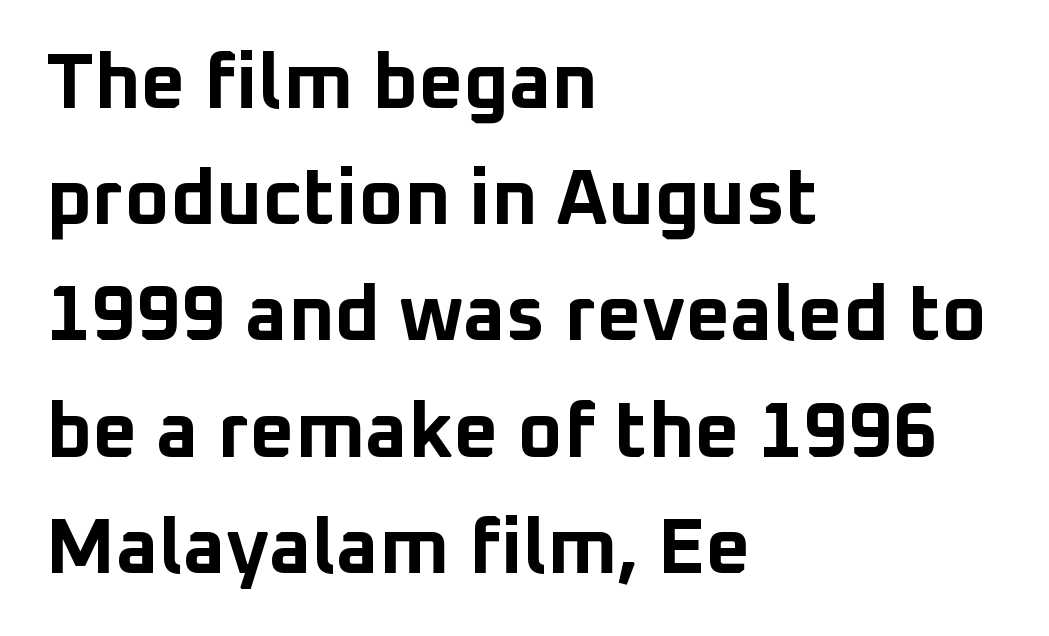
A dark, heavy texture on the line: the type is bold. The axis of the letterforms is exactly vertical. You can tell from the bare stems that sans-serif type was used. No extra tracking has been applied to these lines. Quick note: underline off. Compared with a centered layout, this one pins lines to the left instead.
